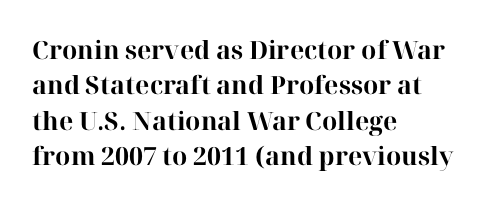
The image shows 25 px bold type, upright; set left-aligned, normal line spacing (1.42x), normal letter spacing, not underlined.
